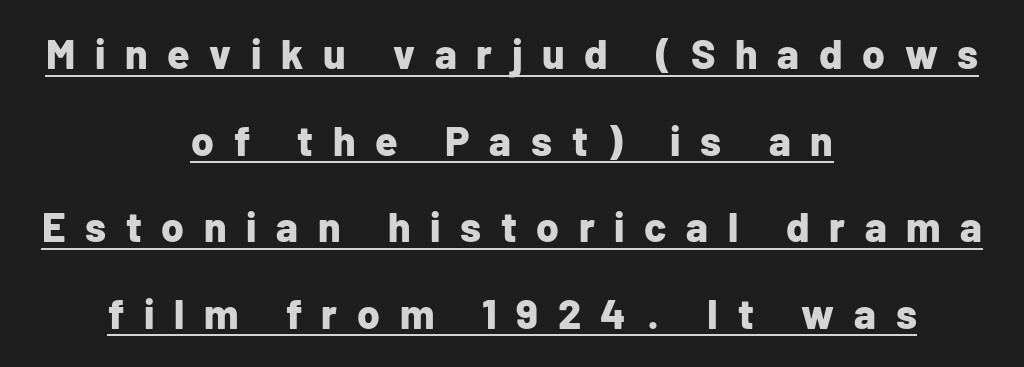
Line spacing here is loose. The setting favours the middle, as headings and verse often do. The rendering shows plain stroke endings on the letterforms — a sans-serif design. Students, observe the line beneath the letters — that is underlining.
